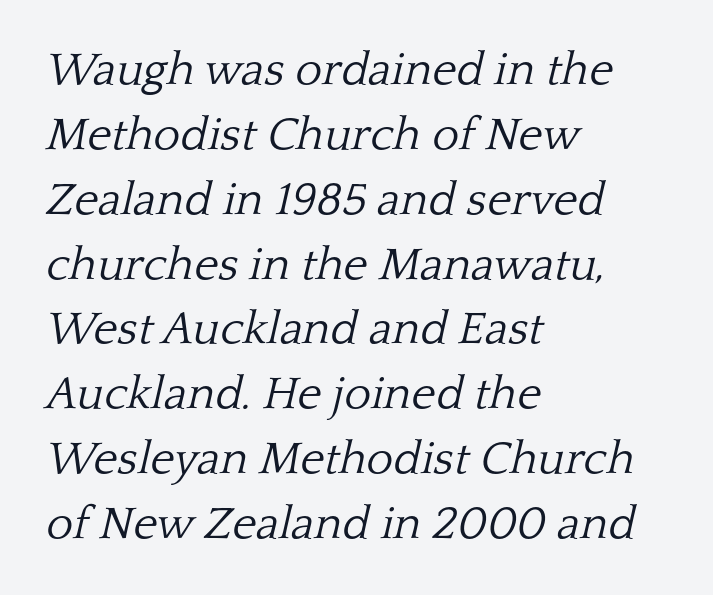
Q: Is the text bold? A: No.
Q: Is the text italic (slanted)? A: Yes, it leans right by about 13 degrees.
Q: Is the typeface a serif or a sans-serif typeface? A: Serif.
Q: Is the text underlined? A: No.
Q: How is the paragraph aligned? A: Left-aligned.
Q: Is the spacing between letters normal or unusually wide? A: Normal.
Q: Is the spacing between lines tight, normal or loose? A: Normal.
Q: Width (condensed, normal, or wide)? A: Normal.
Q: Stroke contrast? A: Low.
Q: x-height? A: Medium.
Q: Monospaced? A: No.
